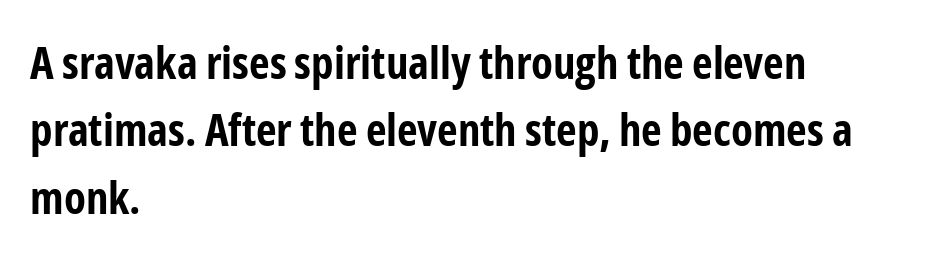
The image shows 45 px bold, condensed sans-serif type, upright; set left-aligned, normal line spacing (1.5x), normal letter spacing, not underlined; low stroke contrast and a medium x-height.
